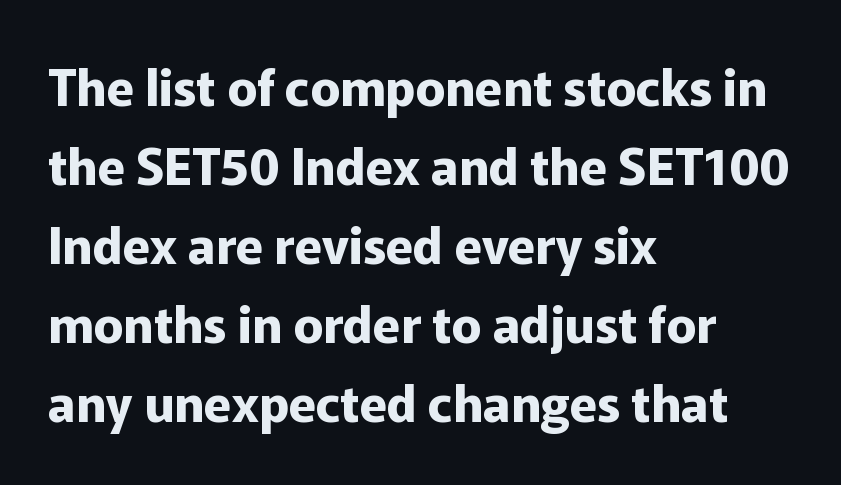
The image shows 50 px bold sans-serif type, upright; set left-aligned, normal line spacing (1.58x), normal letter spacing, not underlined; low stroke contrast and a medium x-height.
